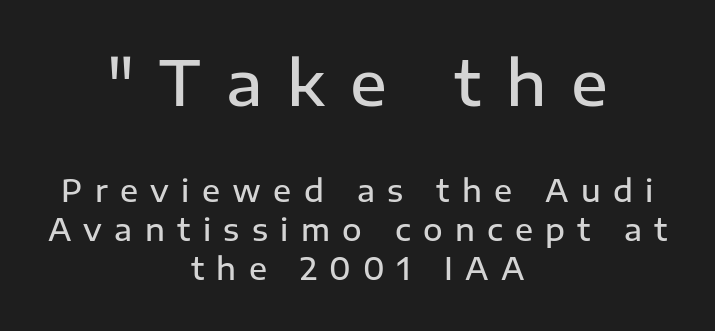
Q: Is the text bold? A: Semi-bold.
Q: Is the text italic (slanted)? A: No, it is upright.
Q: Is the typeface a serif or a sans-serif typeface? A: Sans-serif.
Q: Is the text underlined? A: No.
Q: How is the paragraph aligned? A: Centered.
Q: Is the spacing between letters normal or unusually wide? A: Unusually wide.
Q: Is the spacing between lines tight, normal or loose? A: Normal.
Q: Which block of text is set in a larger size, the first (top) or the second (bottom)? A: The first (top) one.
Q: Width (condensed, normal, or wide)? A: Normal.
Q: Stroke contrast? A: Low.
Q: x-height? A: Medium.
Q: Monospaced? A: No.
